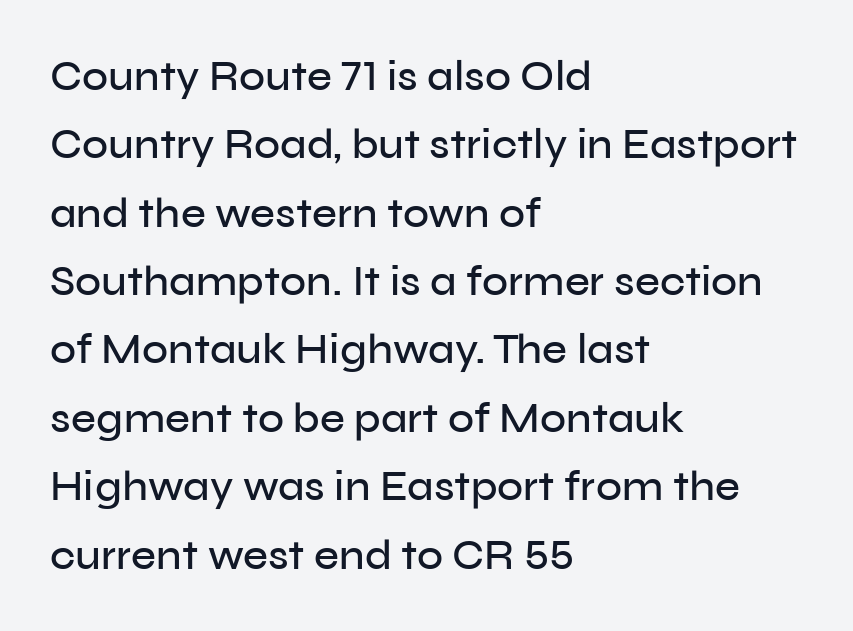
{"serif": "no", "italic": "no", "width": "normal", "stroke_contrast": "low", "x_height": "medium", "monospaced": "no", "underline": "no", "align": "left", "line_spacing": "normal", "line_spacing_ratio": 1.59, "letter_spacing": "normal", "letter_spacing_em": 0.0, "glyph_px": 43}
